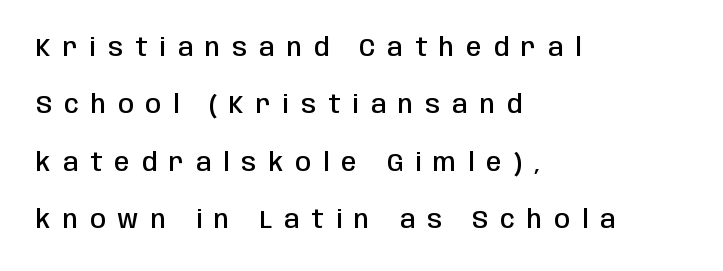
The image shows 25 px text type, upright; set left-aligned, loose line spacing (2.3x), unusually wide letter spacing (+0.48 em), not underlined.
